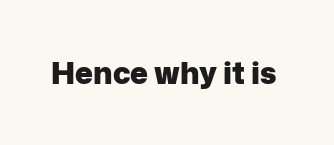
A typesetter would call this proportional, since set widths differ per character. Rule under the text: the space is simply empty. Nope, no serifs anywhere on these letters. Does the lettering tilt? It doesn't — this is upright. Spacing between characters is what you'd get straight out of the box. Emphasis by weight is at full strength: bold.
